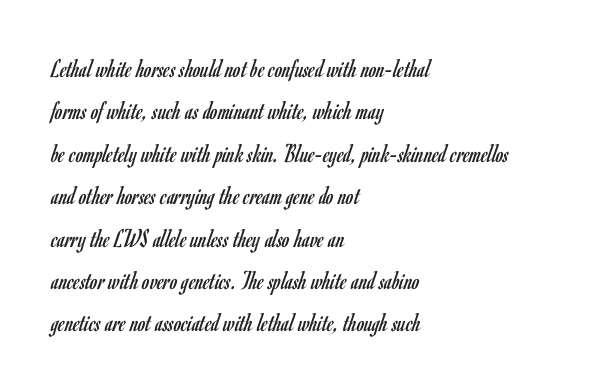
Characters follow at the spacing the type designer built in. Where is the straight margin? On the left. Weight: regular or lighter. Check the space under the baseline: it is left empty. Each new line begins a customary step beneath the previous one.
